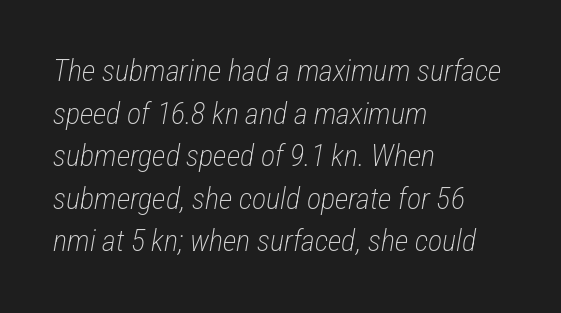
Think of a printed novel: that variable character pitch is what you see here. Looking at the ascenders, they clearly lean. Decoration check: the copy has no underline. The letterforms sit at book weight or below. Nothing unusual about the tracking: characters are spaced as the font intends.
